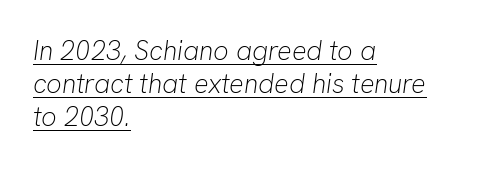
The image shows 27 px text type, italic (leaning right); set left-aligned, line spacing 1.23x, normal letter spacing, underlined.
